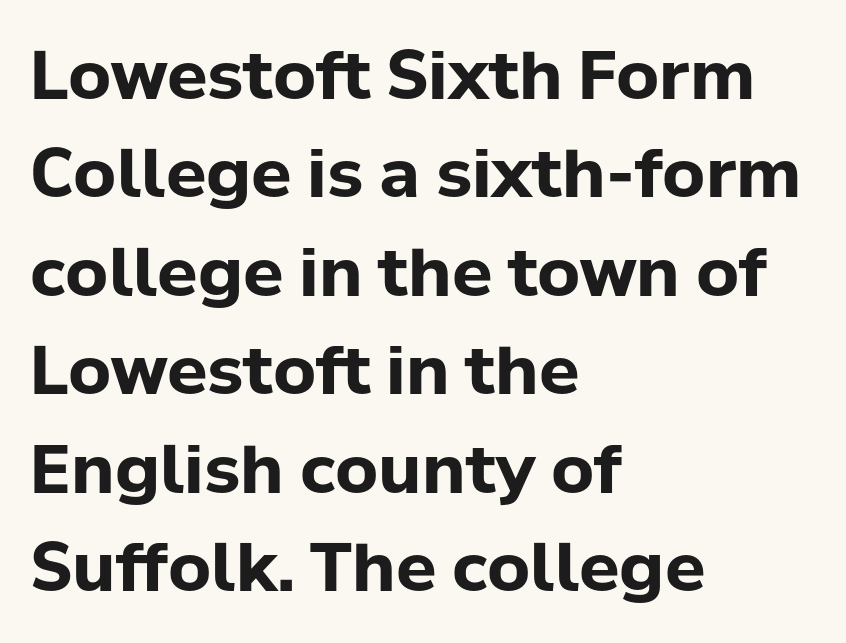
Q: Is the text bold? A: Yes.
Q: Is the text italic (slanted)? A: No, it is upright.
Q: Is the typeface a serif or a sans-serif typeface? A: Sans-serif.
Q: Is the text underlined? A: No.
Q: How is the paragraph aligned? A: Left-aligned.
Q: Is the spacing between letters normal or unusually wide? A: Normal.
Q: Is the spacing between lines tight, normal or loose? A: Normal.
Q: Width (condensed, normal, or wide)? A: Normal.
Q: Stroke contrast? A: Low.
Q: x-height? A: Medium.
Q: Monospaced? A: No.
